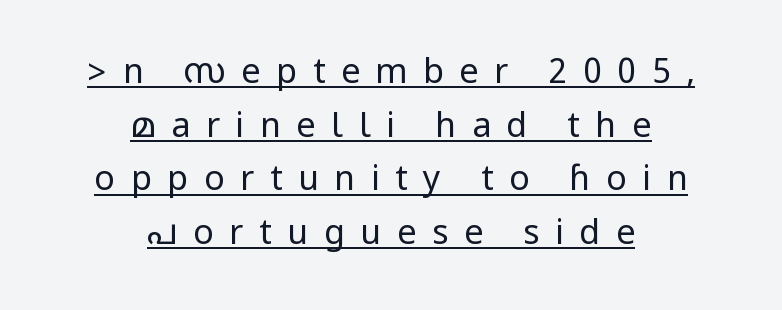
Q: Is the text bold? A: No.
Q: Is the text italic (slanted)? A: No, it is upright.
Q: Is the typeface a serif or a sans-serif typeface? A: Sans-serif.
Q: Is the text underlined? A: Yes.
Q: How is the paragraph aligned? A: Centered.
Q: Is the spacing between letters normal or unusually wide? A: Unusually wide.
Q: Is the spacing between lines tight, normal or loose? A: Normal.
Q: Width (condensed, normal, or wide)? A: Condensed.
Q: Stroke contrast? A: Low.
